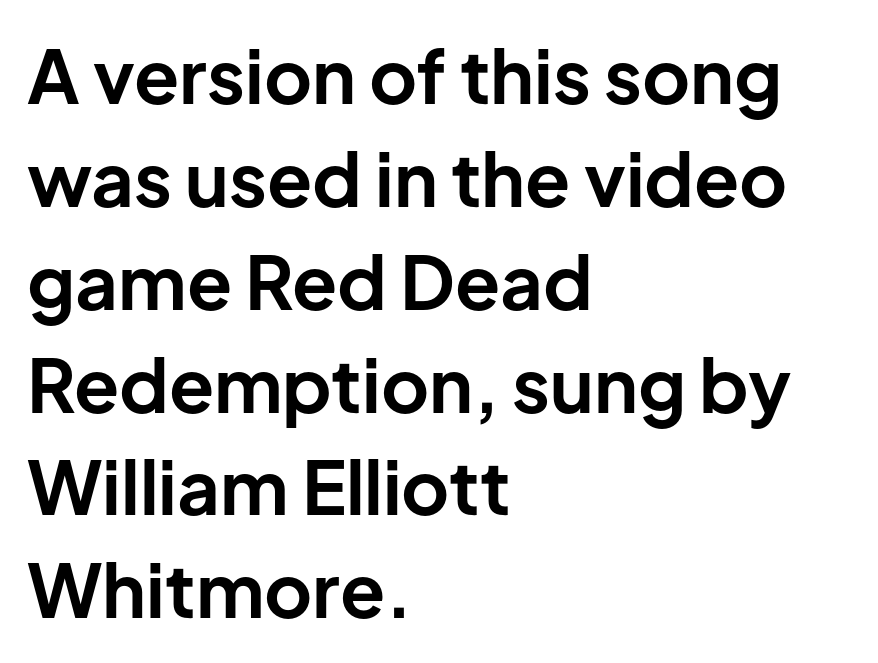
{"serif": "no", "italic": "no", "bold": "yes", "weight": "bold", "width": "normal", "stroke_contrast": "low", "x_height": "medium", "monospaced": "no", "underline": "no", "align": "left", "line_spacing": "normal", "line_spacing_ratio": 1.39, "letter_spacing": "normal", "letter_spacing_em": 0.0, "glyph_px": 74}
